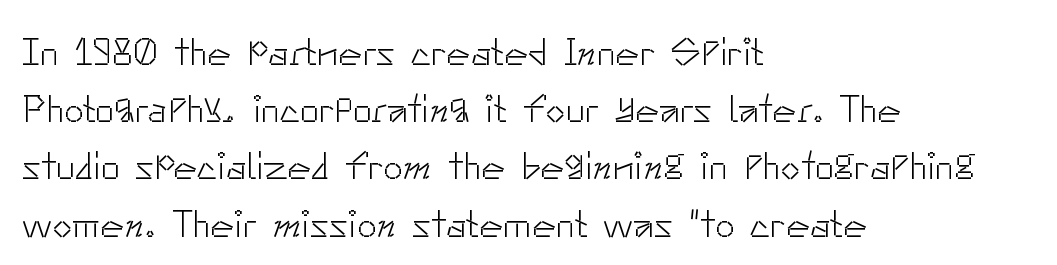
Q: Is the text bold? A: No.
Q: Is the text italic (slanted)? A: No, it is upright.
Q: Is the typeface a serif or a sans-serif typeface? A: Sans-serif.
Q: Is the text underlined? A: No.
Q: How is the paragraph aligned? A: Left-aligned.
Q: Is the spacing between letters normal or unusually wide? A: Normal.
Q: Is the spacing between lines tight, normal or loose? A: Normal.
Q: Width (condensed, normal, or wide)? A: Normal.
Q: Stroke contrast? A: Low.
Q: x-height? A: Small.
Q: Monospaced? A: No.
